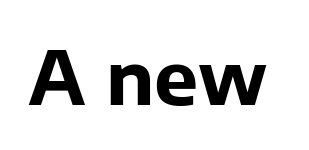
{"serif": "no", "italic": "no", "bold": "yes", "weight": "bold", "width": "normal", "stroke_contrast": "low", "x_height": "medium", "monospaced": "no", "underline": "no", "letter_spacing": "normal", "letter_spacing_em": 0.0, "glyph_px": 74}
